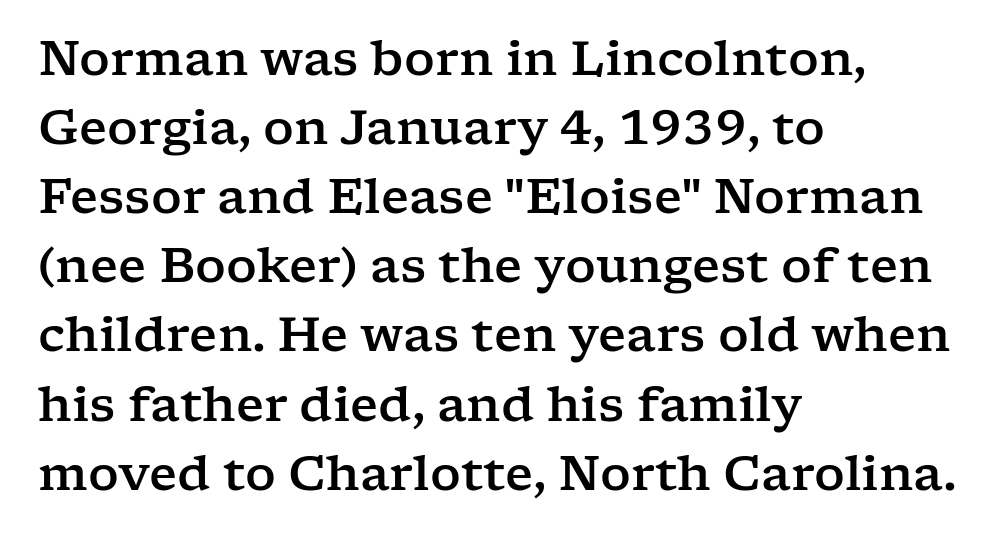
{"serif": "yes", "italic": "no", "width": "wide", "stroke_contrast": "low", "x_height": "medium", "monospaced": "no", "underline": "no", "align": "left", "line_spacing": "normal", "line_spacing_ratio": 1.44, "letter_spacing": "normal", "letter_spacing_em": 0.0, "glyph_px": 48}
